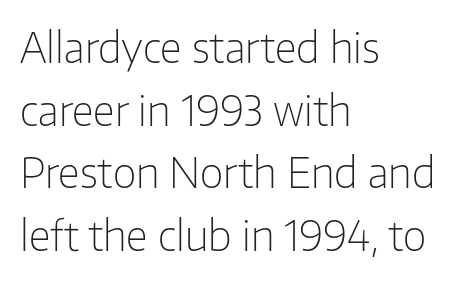
{"serif": "no", "italic": "no", "bold": "no", "weight": "light", "width": "normal", "stroke_contrast": "low", "x_height": "medium", "monospaced": "no", "underline": "no", "align": "left", "line_spacing": "normal", "line_spacing_ratio": 1.53, "letter_spacing": "normal", "letter_spacing_em": 0.0, "glyph_px": 41}
